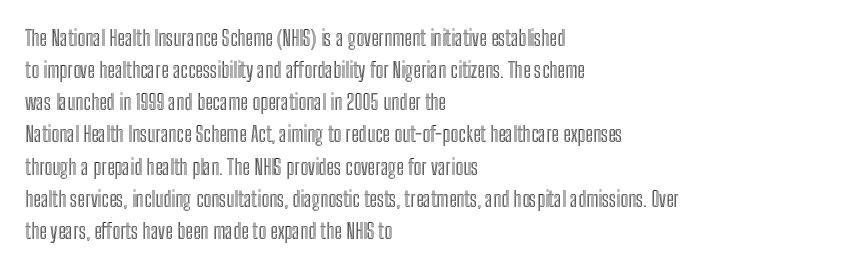
Layout note: lines flush left. The string is rendered with underlining switched off. The line texture is even and compact thanks to regular tracking. A roman cut, with each character standing at attention. The space between consecutive lines is moderate.
